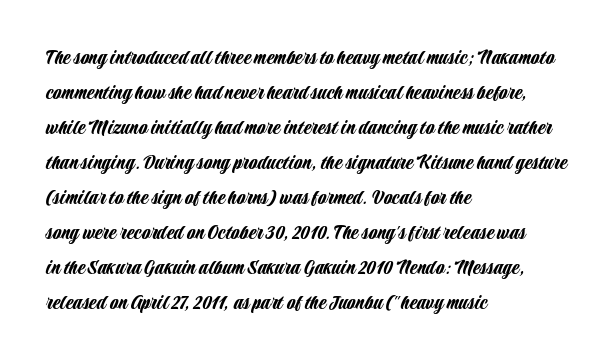
The vertical gap from one line to the next is medium. The ragged edge is on the right, which tells us the setting is flush left. Look at the tracking — it's just the regular setting, nothing added. Only glyphs here, with clear space below each row.
